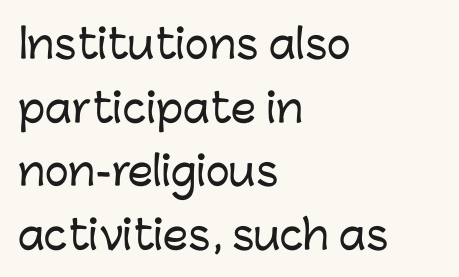
{"serif": "no", "italic": "no", "width": "normal", "stroke_contrast": "low", "x_height": "medium", "monospaced": "no", "underline": "no", "align": "left", "line_spacing": "normal", "line_spacing_ratio": 1.59, "letter_spacing": "normal", "letter_spacing_em": 0.0, "glyph_px": 40}
